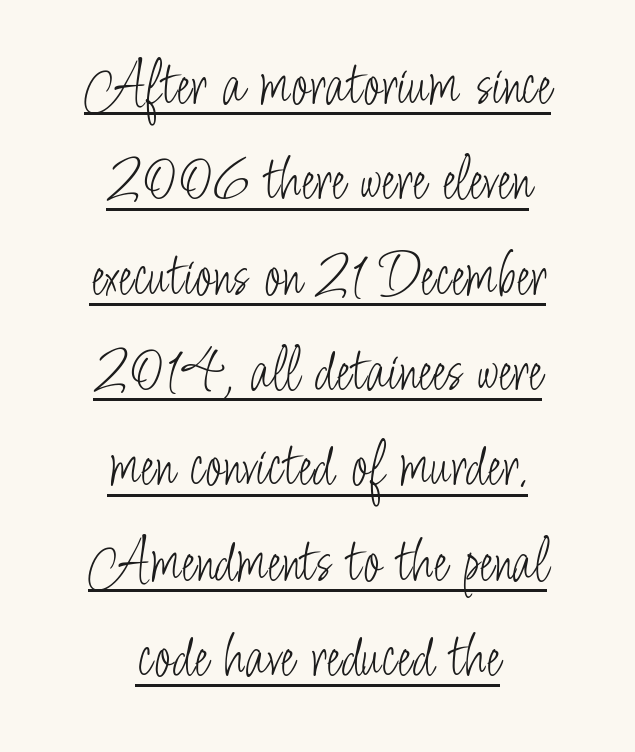
Q: Is the text bold? A: No.
Q: Is the text italic (slanted)? A: Yes.
Q: Is the typeface a serif or a sans-serif typeface? A: Sans-serif.
Q: Is the text underlined? A: Yes.
Q: How is the paragraph aligned? A: Centered.
Q: Is the spacing between letters normal or unusually wide? A: Normal.
Q: Is the spacing between lines tight, normal or loose? A: Normal.
Q: Width (condensed, normal, or wide)? A: Condensed.
Q: Stroke contrast? A: Low.
Q: x-height? A: Small.
Q: Monospaced? A: No.
